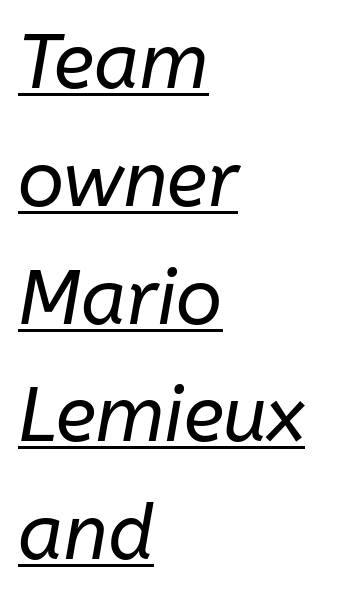
Q: Is the text bold? A: No.
Q: Is the text italic (slanted)? A: Yes, it leans right by about 10 degrees.
Q: Is the text underlined? A: Yes.
Q: How is the paragraph aligned? A: Left-aligned.
Q: Is the spacing between letters normal or unusually wide? A: Normal.
Q: Is the spacing between lines tight, normal or loose? A: Normal.
Q: Width (condensed, normal, or wide)? A: Normal.
Q: Stroke contrast? A: Low.
Q: x-height? A: Medium.
Q: Monospaced? A: No.
